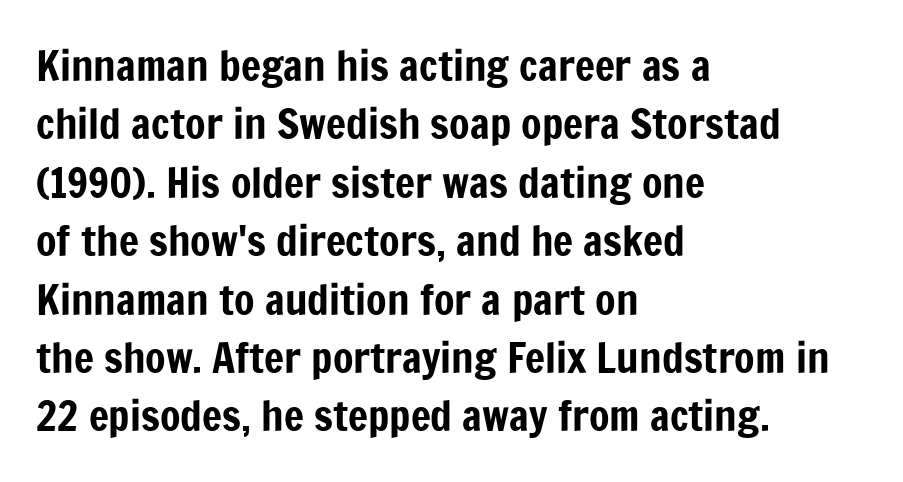
{"serif": "no", "italic": "no", "width": "condensed", "stroke_contrast": "low", "x_height": "medium", "monospaced": "no", "underline": "no", "align": "left", "line_spacing": "normal", "line_spacing_ratio": 1.39, "letter_spacing": "normal", "letter_spacing_em": 0.0, "glyph_px": 42}
